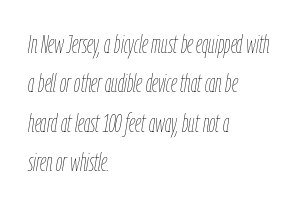
The image shows 25 px text type, italic (leaning right); set left-aligned, normal line spacing (1.58x), normal letter spacing, not underlined.
